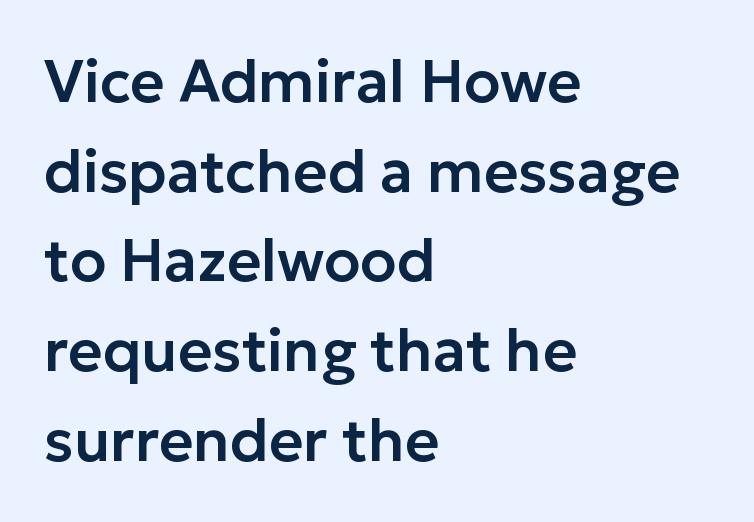
The image shows 59 px sans-serif type, upright; set left-aligned, normal line spacing (1.52x), normal letter spacing, not underlined; low stroke contrast and a medium x-height.
